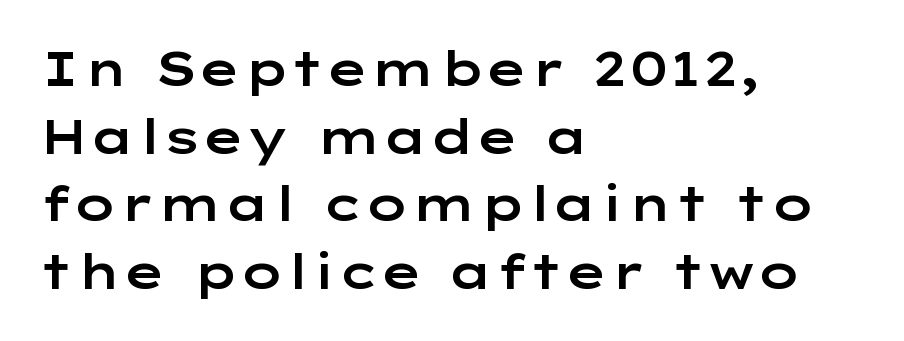
{"serif": "no", "italic": "no", "width": "wide", "stroke_contrast": "low", "x_height": "medium", "monospaced": "no", "underline": "no", "align": "left", "line_spacing": "normal", "line_spacing_ratio": 1.44, "letter_spacing": "normal", "letter_spacing_em": 0.0, "glyph_px": 47}
